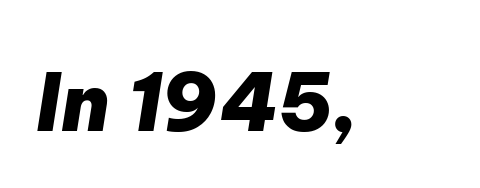
Q: Is the text bold? A: Yes.
Q: Is the text italic (slanted)? A: Yes, it leans right by about 9 degrees.
Q: Is the text underlined? A: No.
Q: Is the spacing between letters normal or unusually wide? A: Normal.
Q: Width (condensed, normal, or wide)? A: Normal.
Q: Stroke contrast? A: Low.
Q: x-height? A: Medium.
Q: Monospaced? A: No.
